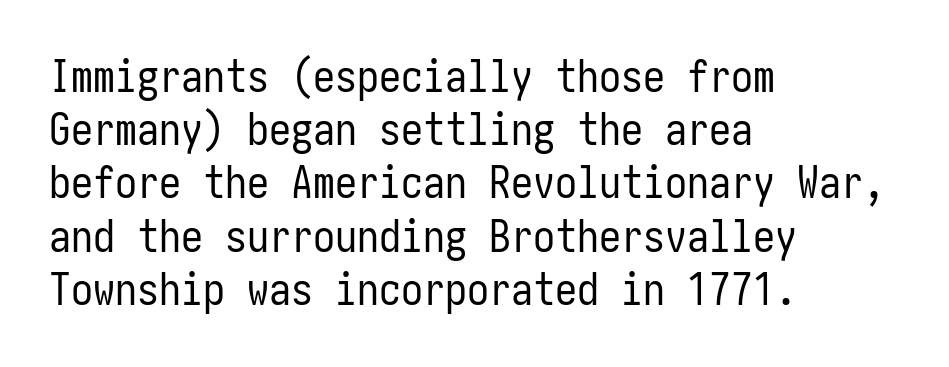
A typesetter would mark this as roman, not italic. Descender tails drop into unmarked territory. Nobody touched the tracking dial on this one. Is the block centered? No — it sits flush against the left margin.
